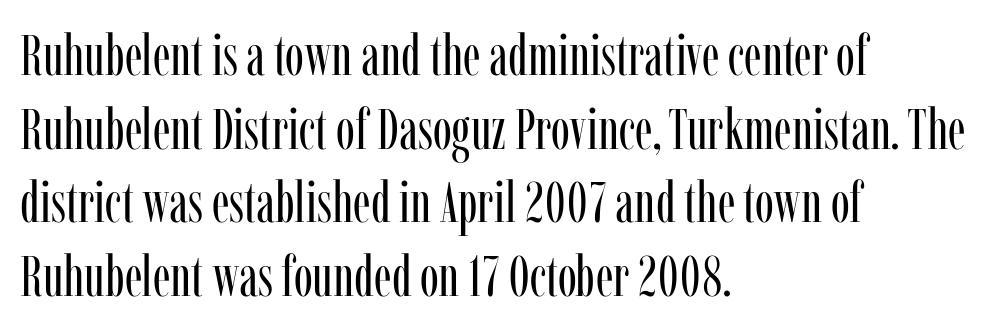
{"serif": "yes", "italic": "no", "bold": "no", "weight": "regular", "width": "condensed", "stroke_contrast": "low", "x_height": "medium", "monospaced": "no", "underline": "no", "align": "left", "line_spacing": "normal", "line_spacing_ratio": 1.29, "letter_spacing": "normal", "letter_spacing_em": 0.0, "glyph_px": 57}
